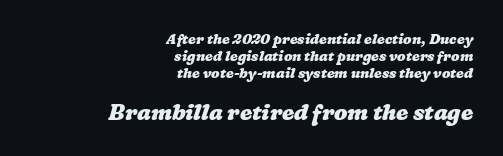
The image shows 22 px bold type; set right-aligned, line spacing 1.2x, normal letter spacing, not underlined; the second (bottom) block is 1.57x larger.
